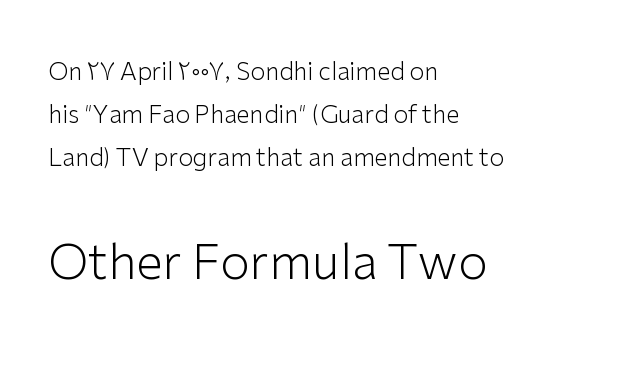
The image shows 48 px light sans-serif type, upright; set left-aligned, line spacing 1.79x, normal letter spacing, not underlined; the second (bottom) block is 2.0x larger; low stroke contrast and a medium x-height.
